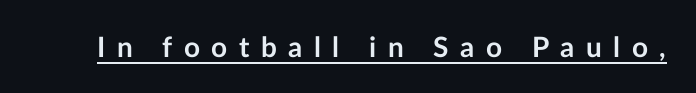
{"serif": "no", "italic": "no", "bold": "yes", "weight": "semibold", "width": "normal", "stroke_contrast": "low", "x_height": "medium", "monospaced": "no", "underline": "yes", "letter_spacing": "wide", "letter_spacing_em": 0.41, "glyph_px": 28}
